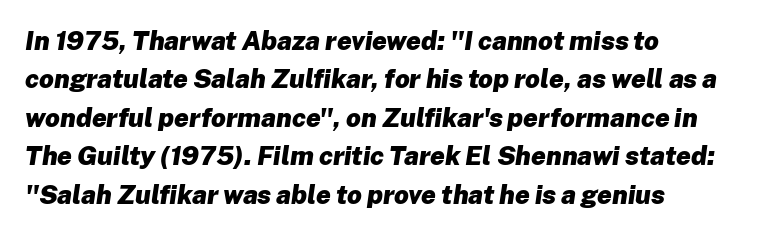
{"italic": "yes", "lean": "right", "slant_degrees": 8, "bold": "yes", "underline": "no", "align": "left", "line_spacing": "normal", "line_spacing_ratio": 1.48, "letter_spacing": "normal", "letter_spacing_em": 0.0, "glyph_px": 26}
